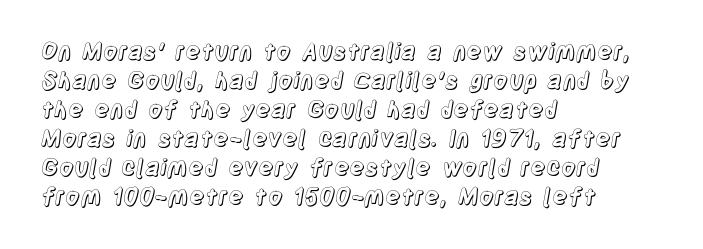
Q: Is the text italic (slanted)? A: Yes.
Q: Is the text underlined? A: No.
Q: How is the paragraph aligned? A: Left-aligned.
Q: Is the spacing between letters normal or unusually wide? A: Normal.
Q: Is the spacing between lines tight, normal or loose? A: Normal.
